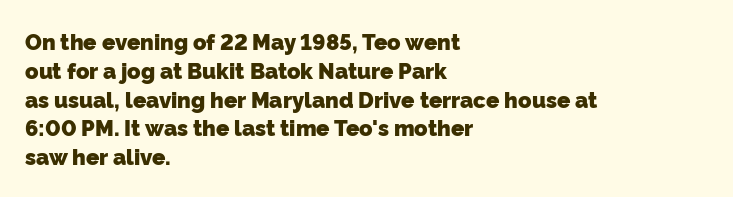
The image shows 22 px bold type; set left-aligned, normal line spacing (1.31x), normal letter spacing, not underlined.
